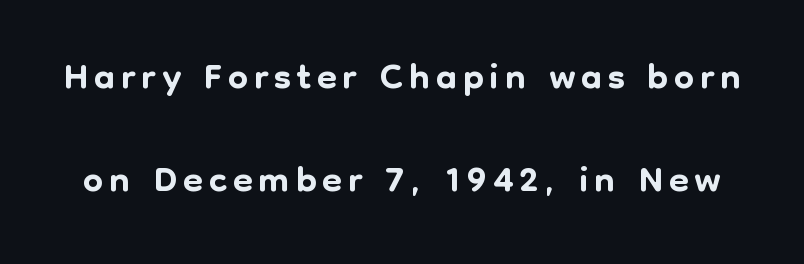
The image shows 57 px sans-serif type, upright; set line spacing 1.8x, not underlined; low stroke contrast and a medium x-height.
